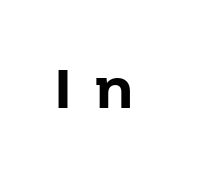
The image shows 55 px bold sans-serif type, upright; set unusually wide letter spacing (+0.41 em), not underlined; low stroke contrast and a medium x-height.
